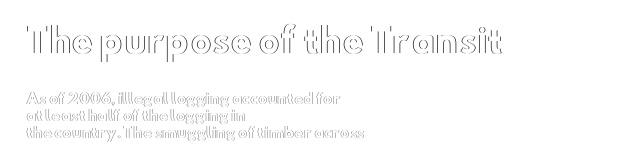
The letters advance in unequal steps, a hallmark of proportional type. Between one letter and the next there's only the usual sliver of space. The rendering shrinks the type as you move from the upper chunk to the lower. Nope, not italic — everything's standing straight. Check the space under the baseline: it is left empty. All the whitespace from short lines collects on the right.
